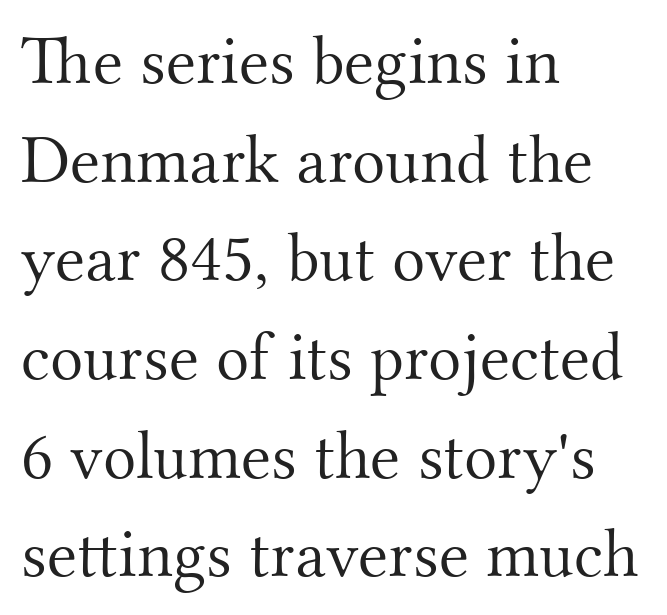
{"serif": "yes", "italic": "no", "bold": "no", "weight": "light", "width": "normal", "stroke_contrast": "medium", "x_height": "small", "monospaced": "no", "underline": "no", "align": "left", "line_spacing": "normal", "line_spacing_ratio": 1.43, "letter_spacing": "normal", "letter_spacing_em": 0.0, "glyph_px": 69}
